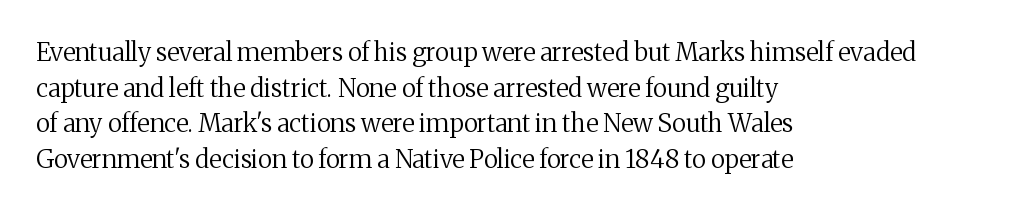
{"italic": "no", "bold": "no", "underline": "no", "align": "left", "line_spacing": "normal", "line_spacing_ratio": 1.43, "letter_spacing": "normal", "letter_spacing_em": 0.0, "glyph_px": 25}
